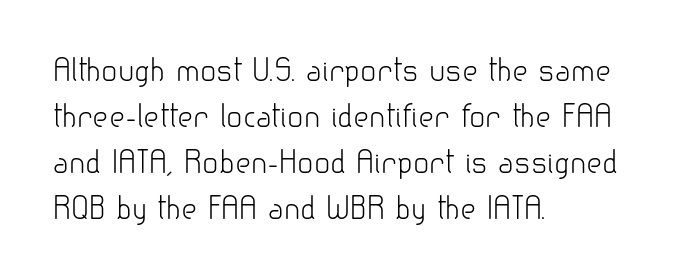
{"serif": "no", "italic": "no", "bold": "no", "weight": "light", "width": "normal", "stroke_contrast": "low", "x_height": "small", "monospaced": "no", "underline": "no", "align": "left", "line_spacing": "normal", "line_spacing_ratio": 1.53, "letter_spacing": "normal", "letter_spacing_em": 0.0, "glyph_px": 30}
